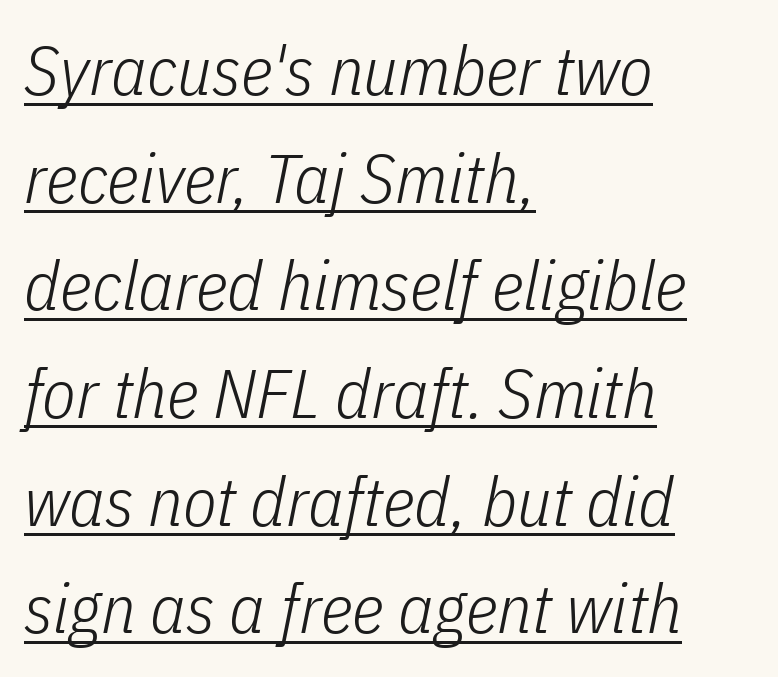
{"italic": "yes", "lean": "right", "slant_degrees": 11, "bold": "no", "weight": "light", "width": "condensed", "stroke_contrast": "low", "x_height": "medium", "monospaced": "no", "underline": "yes", "align": "left", "line_spacing": "normal", "line_spacing_ratio": 1.56, "letter_spacing": "normal", "letter_spacing_em": 0.0, "glyph_px": 69}
